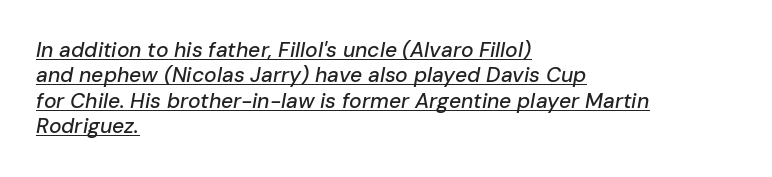
{"italic": "yes", "lean": "right", "slant_degrees": 10, "underline": "yes", "align": "left", "line_spacing_ratio": 1.21, "letter_spacing": "normal", "letter_spacing_em": 0.0, "glyph_px": 21}
